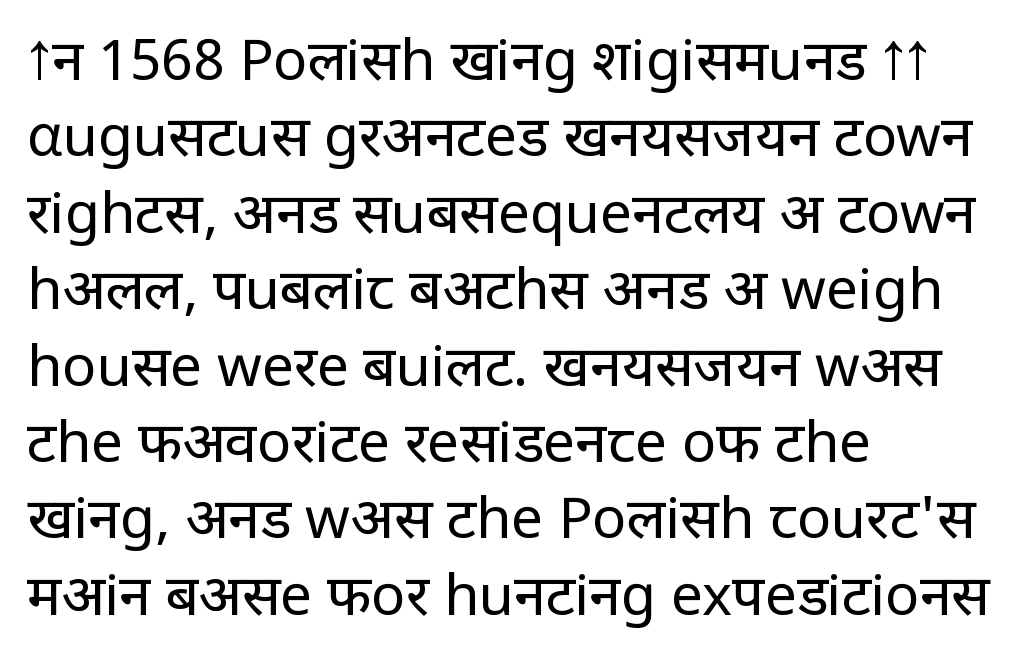
Q: Is the text bold? A: No.
Q: Is the text italic (slanted)? A: No, it is upright.
Q: Is the typeface a serif or a sans-serif typeface? A: Sans-serif.
Q: Is the text underlined? A: No.
Q: How is the paragraph aligned? A: Left-aligned.
Q: Is the spacing between letters normal or unusually wide? A: Normal.
Q: Is the spacing between lines tight, normal or loose? A: Normal.
Q: Width (condensed, normal, or wide)? A: Normal.
Q: Stroke contrast? A: Low.
Q: x-height? A: Large.
Q: Monospaced? A: No.
